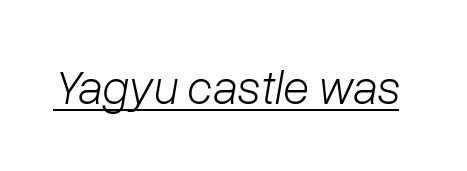
{"italic": "yes", "lean": "right", "slant_degrees": 10, "bold": "no", "weight": "light", "width": "normal", "stroke_contrast": "low", "x_height": "medium", "monospaced": "no", "underline": "yes", "letter_spacing": "normal", "letter_spacing_em": 0.0, "glyph_px": 48}
